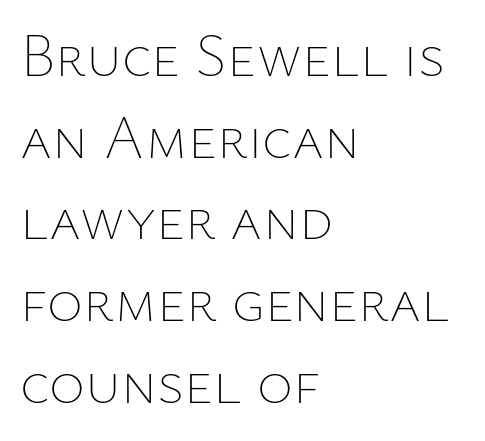
The image shows 61 px thin type, upright; set left-aligned, normal line spacing (1.34x), normal letter spacing, not underlined; low stroke contrast and a medium x-height.
